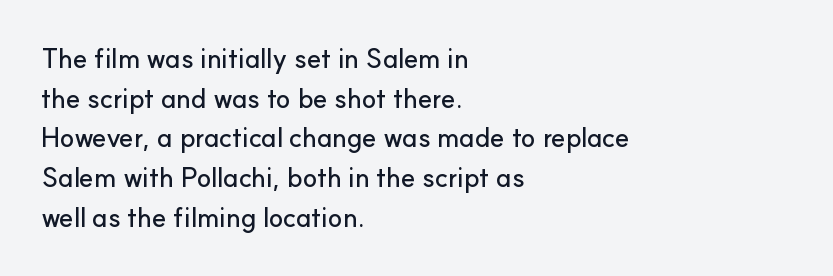
{"italic": "no", "underline": "no", "align": "left", "line_spacing": "normal", "line_spacing_ratio": 1.47, "letter_spacing": "normal", "letter_spacing_em": 0.0, "glyph_px": 27}
